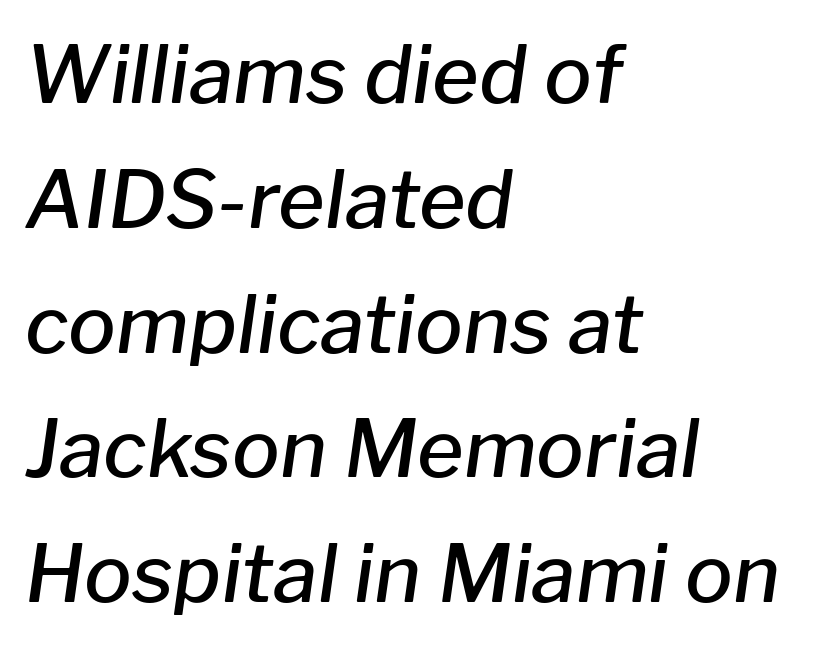
{"italic": "yes", "lean": "right", "slant_degrees": 8, "bold": "semi", "weight": "semibold", "width": "normal", "stroke_contrast": "low", "x_height": "medium", "monospaced": "no", "underline": "no", "align": "left", "line_spacing": "normal", "line_spacing_ratio": 1.56, "letter_spacing": "normal", "letter_spacing_em": 0.0, "glyph_px": 80}
